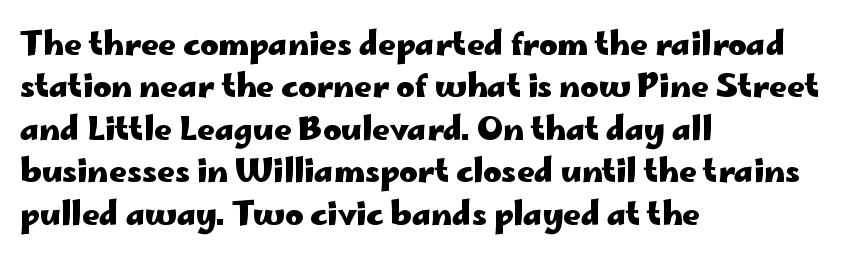
The image shows 31 px heavy, wide sans-serif type, upright; set left-aligned, normal line spacing (1.37x), normal letter spacing, not underlined; low stroke contrast and a small x-height.
